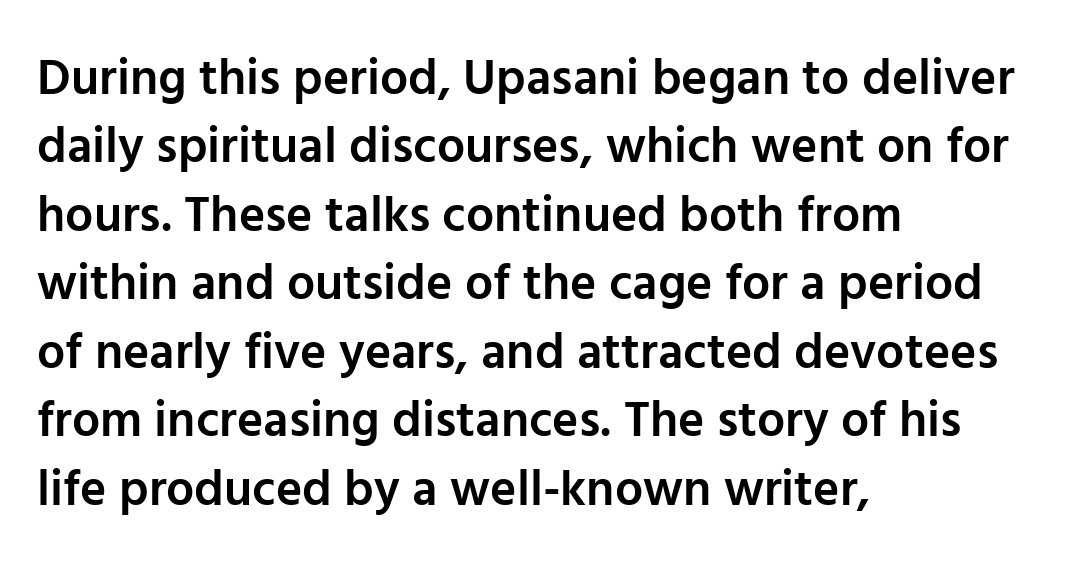
{"serif": "no", "italic": "no", "bold": "semi", "weight": "semibold", "width": "normal", "stroke_contrast": "low", "x_height": "medium", "monospaced": "no", "underline": "no", "align": "left", "line_spacing": "normal", "line_spacing_ratio": 1.37, "letter_spacing": "normal", "letter_spacing_em": 0.0, "glyph_px": 50}
